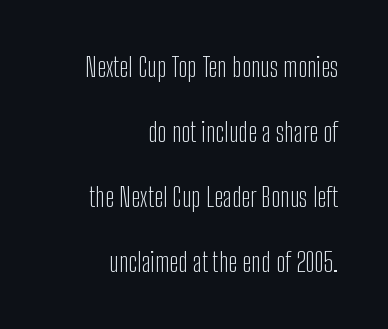
Glance below the letters and you will spot only blank space. The lettering stays uniformly vertical, giving the passage a roman look. These lines keep a tight, regular rhythm from letter to letter. Leading is clearly above the norm, producing a sparse column. Line ends are locked; line starts wander.
